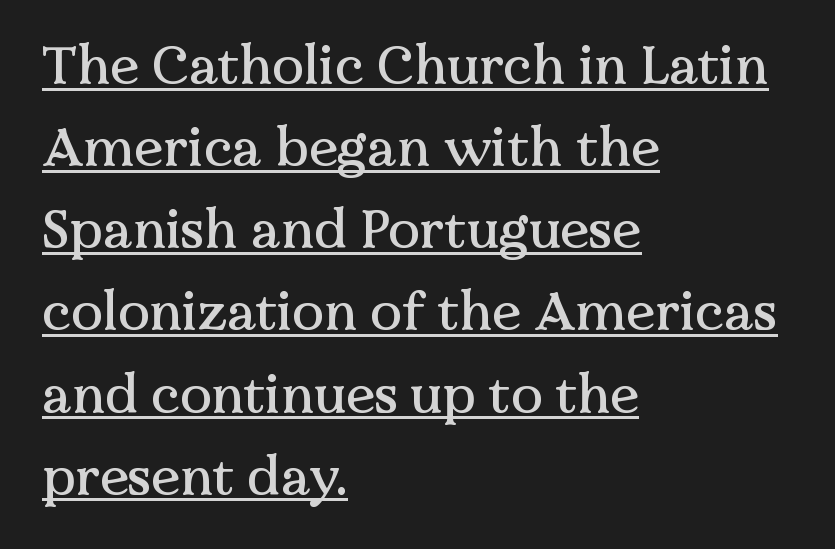
Q: Is the text italic (slanted)? A: No, it is upright.
Q: Is the typeface a serif or a sans-serif typeface? A: Serif.
Q: Is the text underlined? A: Yes.
Q: How is the paragraph aligned? A: Left-aligned.
Q: Is the spacing between letters normal or unusually wide? A: Normal.
Q: Is the spacing between lines tight, normal or loose? A: Normal.
Q: Width (condensed, normal, or wide)? A: Normal.
Q: Stroke contrast? A: Medium.
Q: x-height? A: Medium.
Q: Monospaced? A: No.
